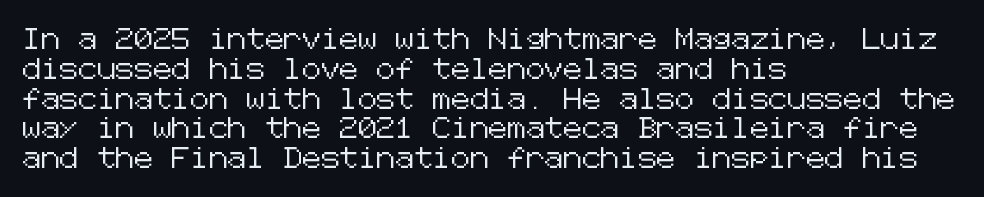
Which margin do the lines hug? The left one — the right edge is uneven. The letters stand upright; this is a roman face. Any mark beneath the type? The region is blank. The space between consecutive lines is moderate. No extra tracking has been applied to these lines.
